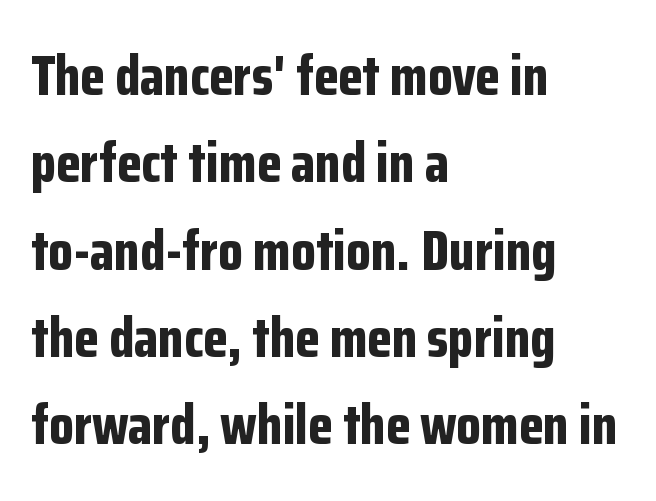
{"serif": "no", "italic": "no", "bold": "yes", "weight": "bold", "width": "condensed", "stroke_contrast": "low", "x_height": "medium", "monospaced": "no", "underline": "no", "align": "left", "line_spacing": "normal", "line_spacing_ratio": 1.56, "letter_spacing": "normal", "letter_spacing_em": 0.0, "glyph_px": 56}
